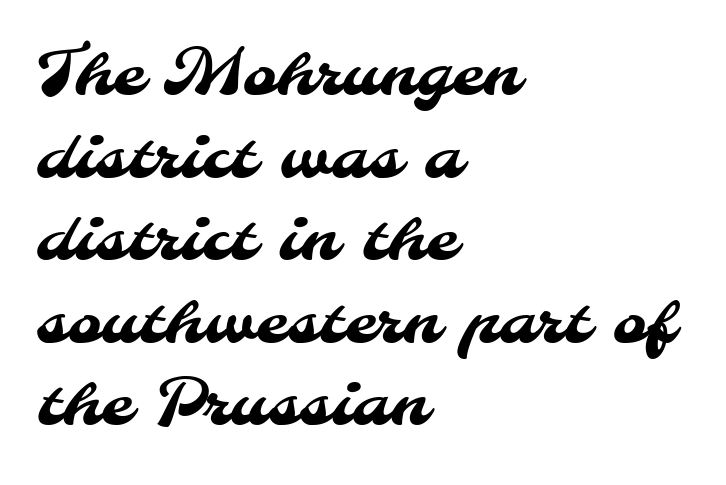
Q: Is the typeface a serif or a sans-serif typeface? A: Sans-serif.
Q: Is the text underlined? A: No.
Q: How is the paragraph aligned? A: Left-aligned.
Q: Is the spacing between letters normal or unusually wide? A: Normal.
Q: Is the spacing between lines tight, normal or loose? A: Normal.
Q: Width (condensed, normal, or wide)? A: Normal.
Q: Stroke contrast? A: Medium.
Q: x-height? A: Small.
Q: Monospaced? A: No.
